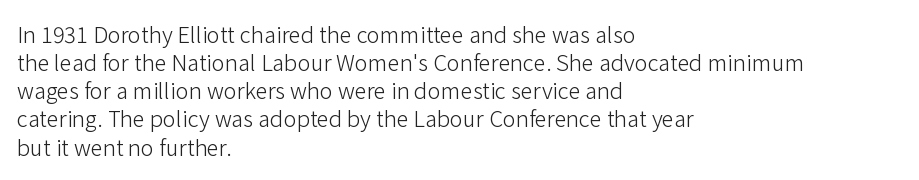
Q: Is the text bold? A: No.
Q: Is the text italic (slanted)? A: No, it is upright.
Q: Is the text underlined? A: No.
Q: How is the paragraph aligned? A: Left-aligned.
Q: Is the spacing between letters normal or unusually wide? A: Normal.
Q: Is the spacing between lines tight, normal or loose? A: Normal.
